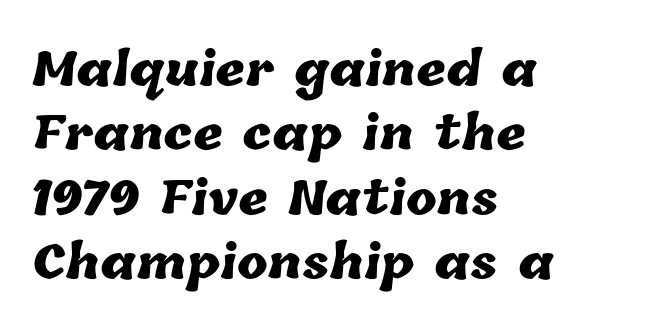
The image shows 46 px heavy type; set left-aligned, normal line spacing (1.4x), normal letter spacing, not underlined; low stroke contrast and a medium x-height.
